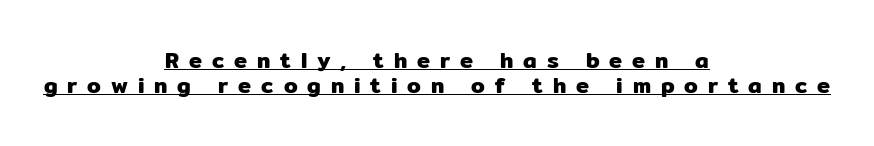
{"italic": "no", "underline": "yes", "align": "center", "line_spacing": "tight", "line_spacing_ratio": 1.14, "letter_spacing": "wide", "letter_spacing_em": 0.45, "glyph_px": 22}
